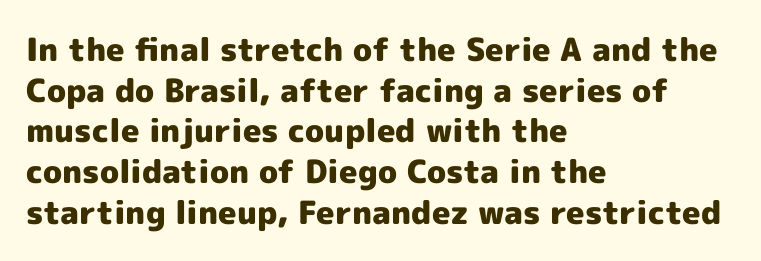
The image shows 32 px heavy sans-serif type, upright; set left-aligned, normal line spacing (1.27x), normal letter spacing, not underlined; a medium x-height.
